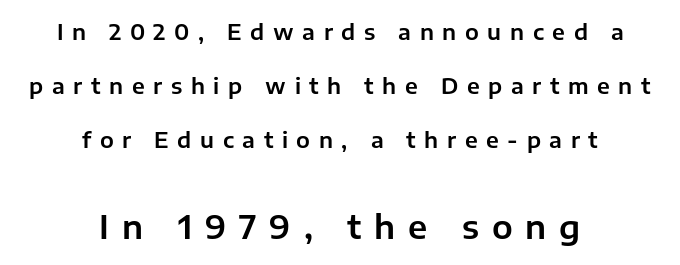
Italic? Not at all — the glyphs are vertical. Compare the two chunks: the lower has the greater cap height. Students, observe: this is what heavily led, spacious text looks like. Underlining? Definitely not there. Typeset on center — no edge is straight.
